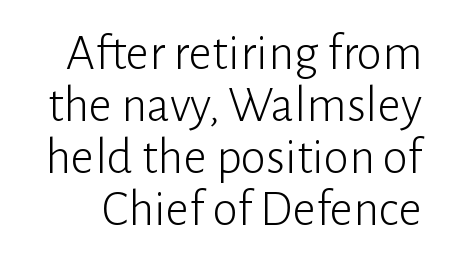
What stands out about the letter spacing? Nothing — it is the standard amount. The passage shown stacks its lines with hardly any gap. Plain, unruled lines of type. Nope, no serifs anywhere on these letters.
